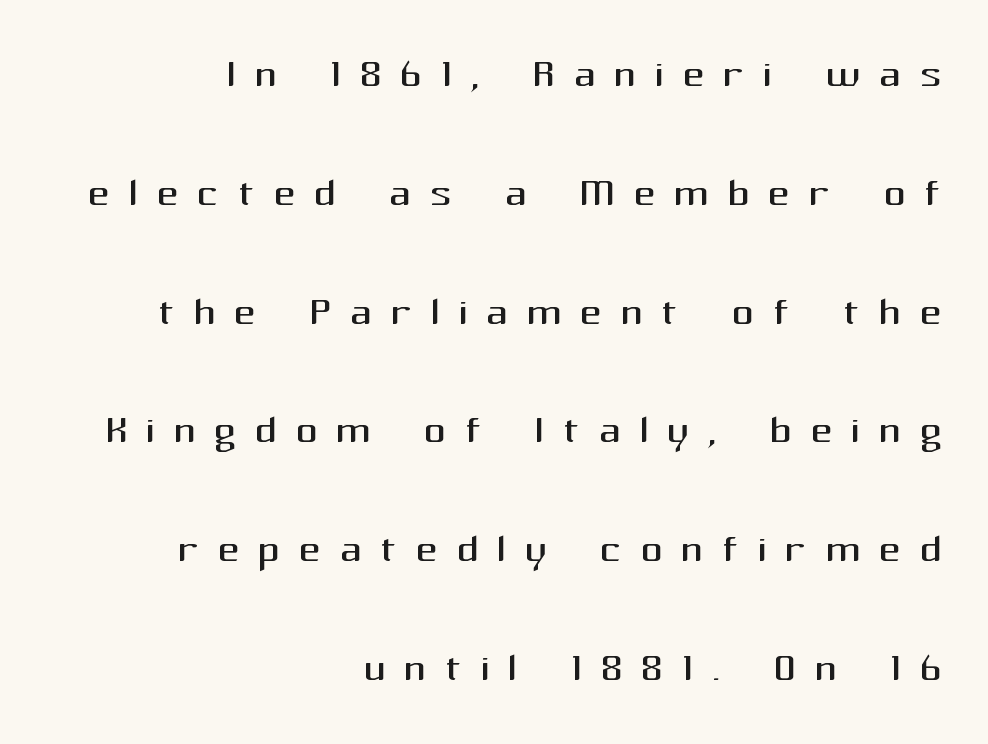
{"serif": "no", "italic": "no", "bold": "no", "weight": "regular", "width": "normal", "stroke_contrast": "medium", "x_height": "medium", "monospaced": "no", "underline": "no", "align": "right", "line_spacing": "loose", "line_spacing_ratio": 2.16, "letter_spacing": "wide", "letter_spacing_em": 0.33, "glyph_px": 55}
